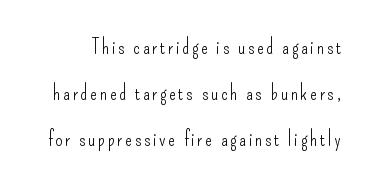
Q: Is the text bold? A: No.
Q: Is the text italic (slanted)? A: No, it is upright.
Q: Is the text underlined? A: No.
Q: Is the spacing between lines tight, normal or loose? A: Loose.
